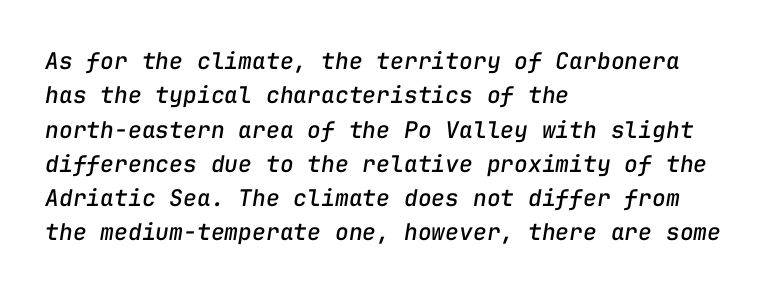
Designer's note — italics engaged. Unmarked baselines from the first word to the last. In terms of letterspacing, this is plain default setting. These lines stack with their left ends in a neat column. This block has exactly the height ordinary leading produces.
